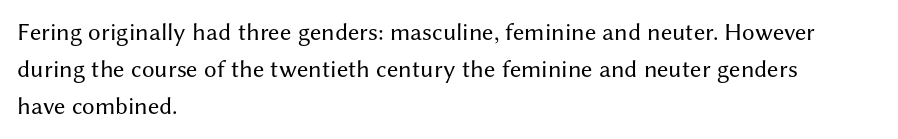
{"italic": "no", "bold": "no", "underline": "no", "align": "left", "line_spacing": "normal", "line_spacing_ratio": 1.49, "letter_spacing": "normal", "letter_spacing_em": 0.0, "glyph_px": 25}
